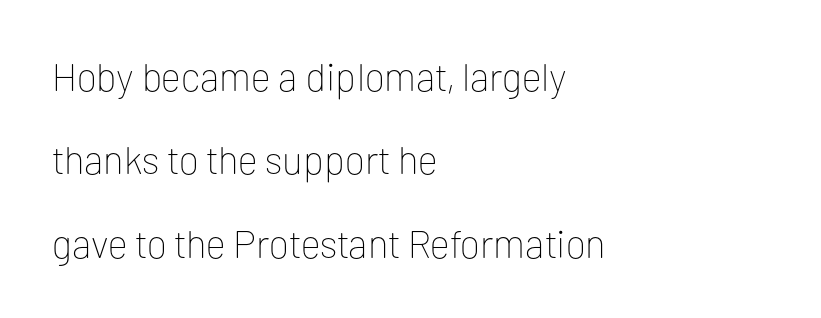
The image shows 39 px thin sans-serif type, upright; set left-aligned, loose line spacing (2.14x), normal letter spacing, not underlined; low stroke contrast and a medium x-height.
